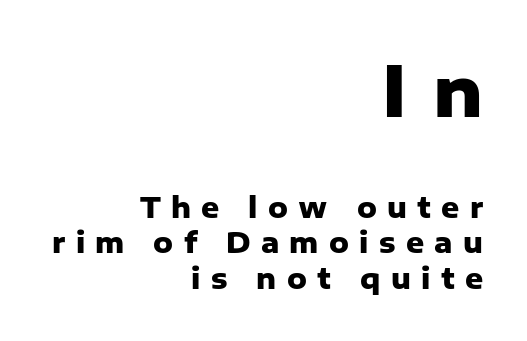
Here the designer chose a conventional face with non-uniform glyph widths. Normally led — the rows are evenly, conventionally spaced. This sample uses an upright cut, with every glyph sitting square on the baseline. The paragraph has a hard right edge and a soft left edge. The string is rendered with underlining switched off.
